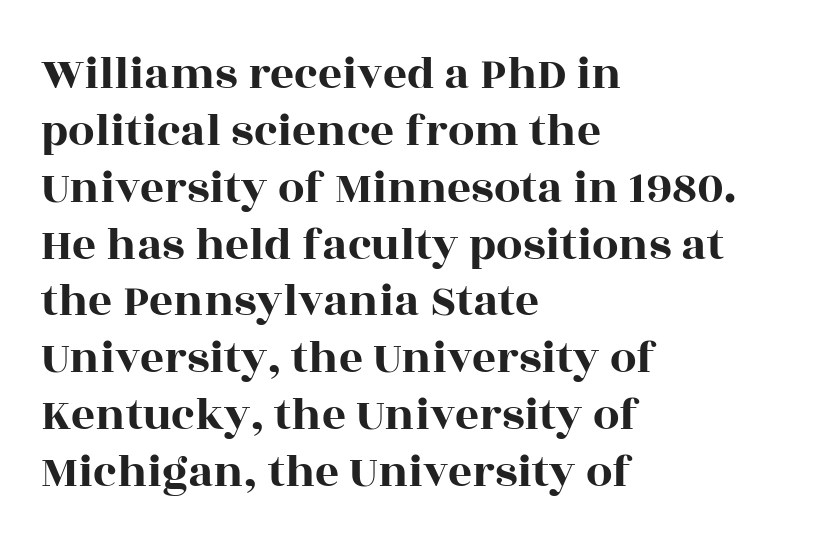
Every row of glyphs begins at an identical x-position on the left. Varying glyph widths throughout — classic text-font behaviour. Glyph-to-glyph distance matches everyday printed text. The area under the type is left untouched.
